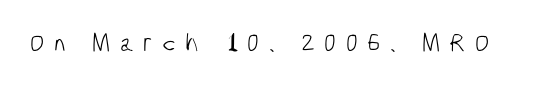
{"bold": "no", "underline": "no", "letter_spacing": "wide", "letter_spacing_em": 0.37, "glyph_px": 26}
